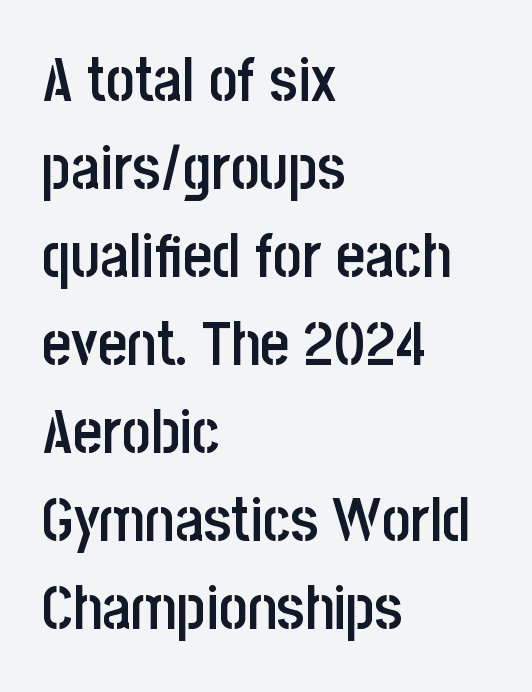
{"serif": "no", "italic": "no", "bold": "semi", "weight": "semibold", "width": "condensed", "stroke_contrast": "low", "x_height": "large", "monospaced": "no", "underline": "no", "align": "left", "line_spacing": "normal", "line_spacing_ratio": 1.42, "letter_spacing": "normal", "letter_spacing_em": 0.0, "glyph_px": 62}
